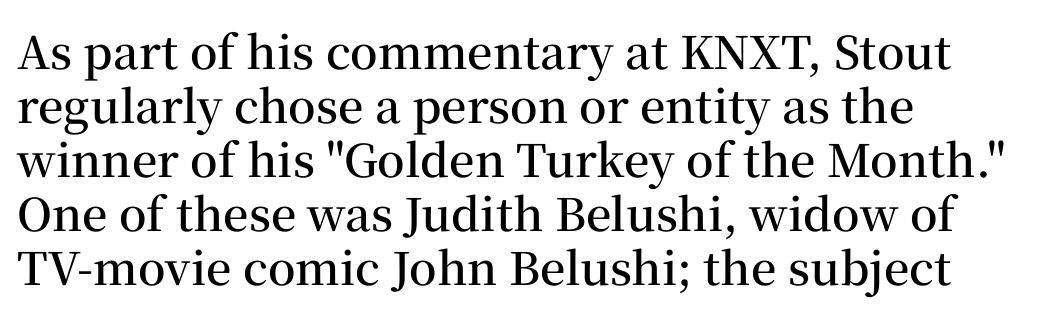
Do the letters lean? They stand straight. These lines are composed in type with serifs. You could not count columns in this text — the font is proportionally spaced. This rendering uses left alignment, leaving the right contour irregular. Words float on clear page, feet unadorned. Tracking value appears to be zero — textbook default spacing.
